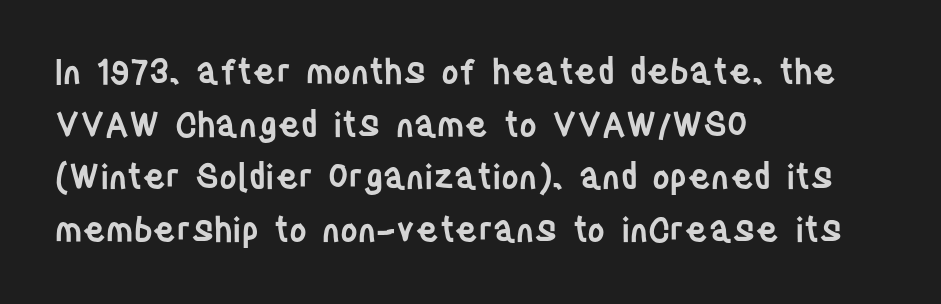
{"serif": "no", "italic": "no", "bold": "semi", "weight": "semibold", "width": "condensed", "stroke_contrast": "low", "x_height": "large", "monospaced": "no", "underline": "no", "align": "left", "line_spacing": "normal", "line_spacing_ratio": 1.55, "letter_spacing": "normal", "letter_spacing_em": 0.0, "glyph_px": 34}
